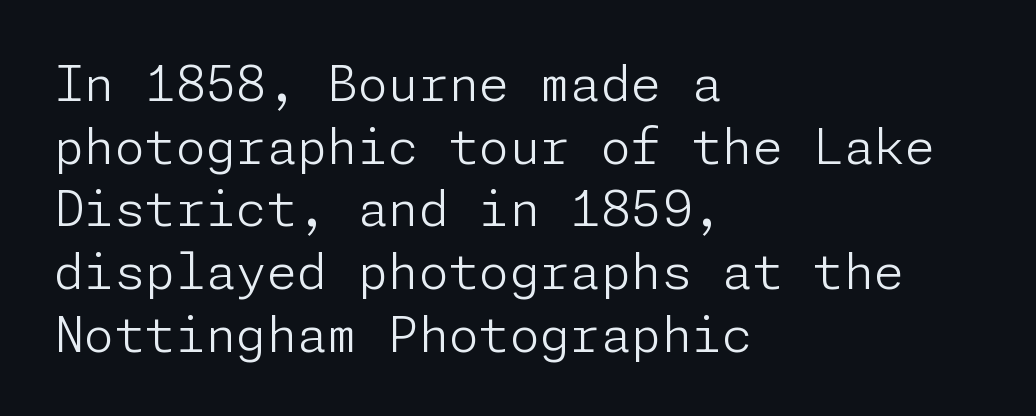
Q: Is the text bold? A: No.
Q: Is the text italic (slanted)? A: No, it is upright.
Q: Is the typeface a serif or a sans-serif typeface? A: Sans-serif.
Q: Is the text underlined? A: No.
Q: How is the paragraph aligned? A: Left-aligned.
Q: Is the spacing between letters normal or unusually wide? A: Normal.
Q: Is the spacing between lines tight, normal or loose? A: Normal.
Q: Width (condensed, normal, or wide)? A: Normal.
Q: Stroke contrast? A: Low.
Q: x-height? A: Medium.
